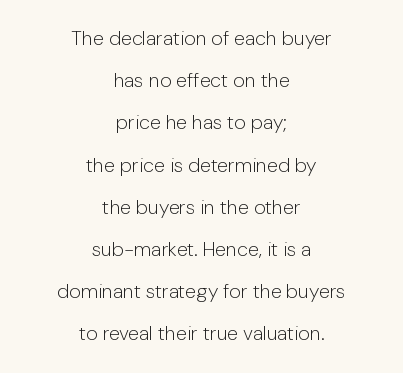
{"italic": "no", "bold": "no", "underline": "no", "align": "center", "line_spacing": "loose", "line_spacing_ratio": 2.11, "letter_spacing": "normal", "letter_spacing_em": 0.0, "glyph_px": 20}
